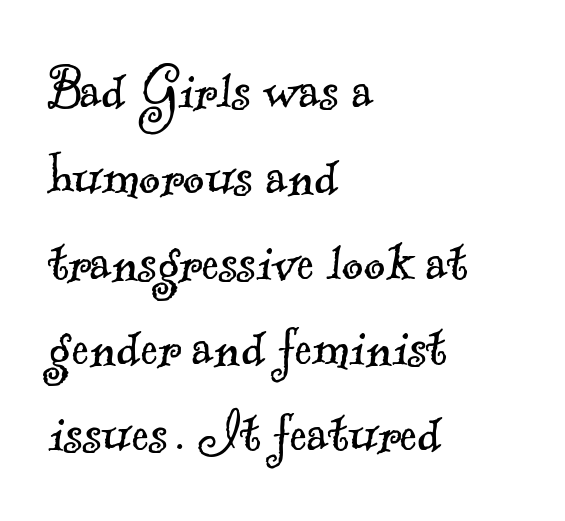
Q: Is the text bold? A: No.
Q: Is the typeface a serif or a sans-serif typeface? A: Serif.
Q: Is the text underlined? A: No.
Q: How is the paragraph aligned? A: Left-aligned.
Q: Is the spacing between letters normal or unusually wide? A: Normal.
Q: Is the spacing between lines tight, normal or loose? A: Normal.
Q: Width (condensed, normal, or wide)? A: Normal.
Q: x-height? A: Small.
Q: Monospaced? A: No.
